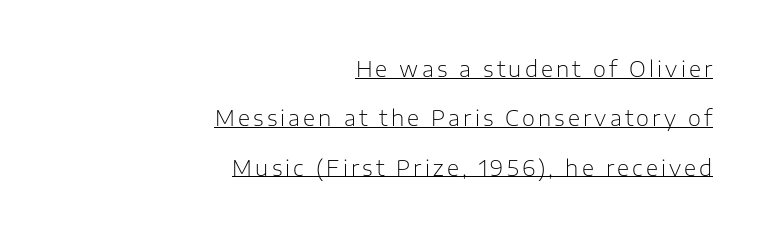
Is the block centered? No — it sits flush against the right margin. The lettering stays uniformly vertical, giving the passage a roman look. No extra ink here — the face is not bold. Regarding leading, the lines here are spaced well apart.
